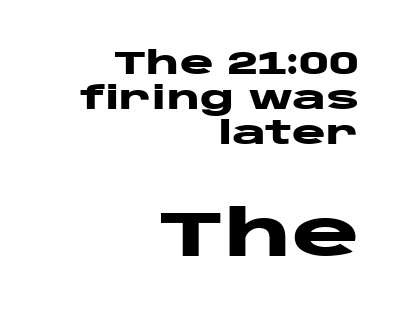
The image shows 64 px heavy, wide sans-serif type, upright; set right-aligned, tight line spacing (1.1x), normal letter spacing, not underlined; the second (bottom) block is 2.0x larger; low stroke contrast and a large x-height.
